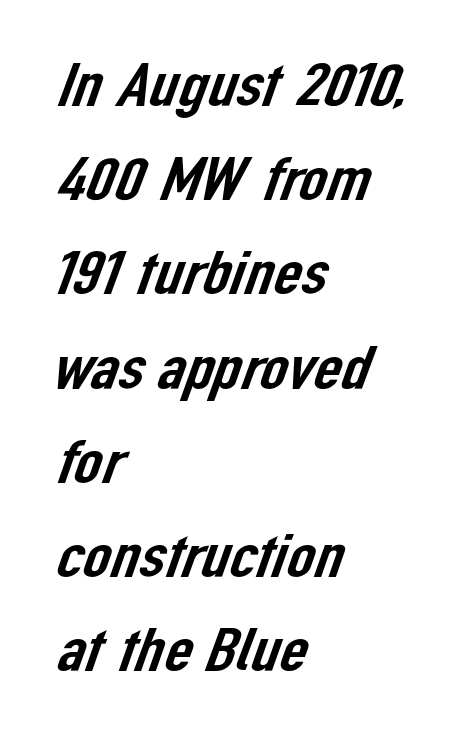
The image shows 62 px sans-serif type; set left-aligned, normal line spacing (1.52x), normal letter spacing, not underlined; low stroke contrast and a medium x-height.
